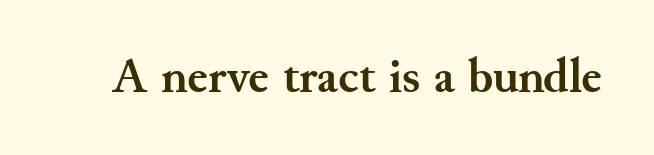
You'd pick this weight for a headline — it's a proper bold. The letters advance in unequal steps, a hallmark of proportional type. Words appear dense and cohesive because spacing is normal. Check where the strokes stop: tiny serifs finish them off.
